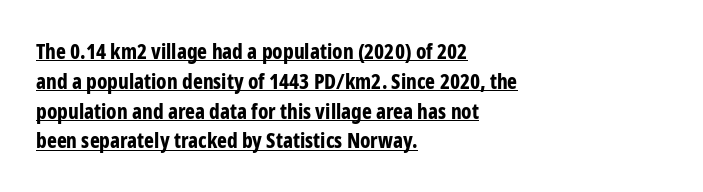
Q: Is the text bold? A: Yes.
Q: Is the text italic (slanted)? A: No, it is upright.
Q: Is the text underlined? A: Yes.
Q: How is the paragraph aligned? A: Left-aligned.
Q: Is the spacing between letters normal or unusually wide? A: Normal.
Q: Is the spacing between lines tight, normal or loose? A: Normal.
